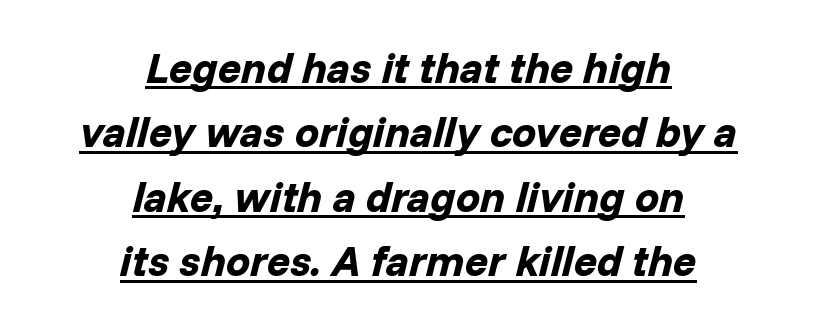
Q: Is the text bold? A: Yes.
Q: Is the text italic (slanted)? A: Yes, it leans right by about 14 degrees.
Q: Is the text underlined? A: Yes.
Q: How is the paragraph aligned? A: Centered.
Q: Is the spacing between letters normal or unusually wide? A: Normal.
Q: Is the spacing between lines tight, normal or loose? A: Normal.
Q: Width (condensed, normal, or wide)? A: Normal.
Q: Stroke contrast? A: Low.
Q: x-height? A: Medium.
Q: Monospaced? A: No.
